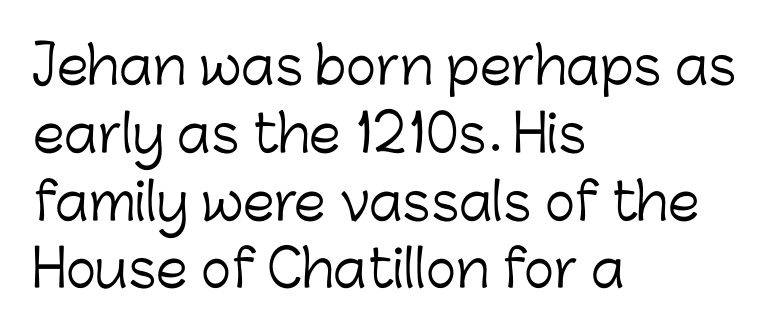
Q: Is the text bold? A: No.
Q: Is the text italic (slanted)? A: No, it is upright.
Q: Is the typeface a serif or a sans-serif typeface? A: Sans-serif.
Q: Is the text underlined? A: No.
Q: How is the paragraph aligned? A: Left-aligned.
Q: Is the spacing between letters normal or unusually wide? A: Normal.
Q: Is the spacing between lines tight, normal or loose? A: Normal.
Q: Width (condensed, normal, or wide)? A: Normal.
Q: Stroke contrast? A: Low.
Q: x-height? A: Medium.
Q: Monospaced? A: No.
